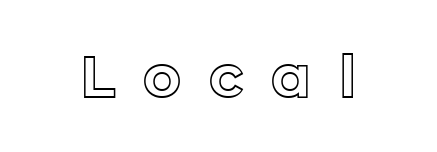
{"italic": "no", "width": "normal", "x_height": "medium", "monospaced": "no", "underline": "no", "letter_spacing": "wide", "letter_spacing_em": 0.48, "glyph_px": 58}
